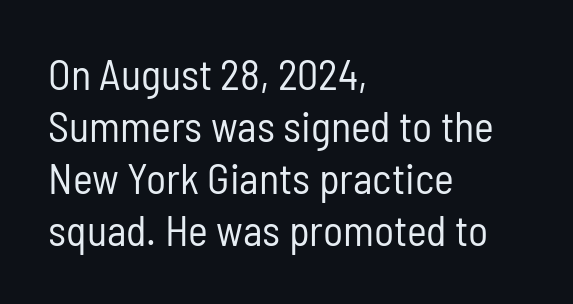
Default kerning and tracking; the words read as compact shapes. Do the characters align in a grid? No, the font is proportional. Posture: vertical. The cut favours lightness, reaching ordinary text weight at its darkest. The lines in this sample share a left origin and differ only in where they stop. The face used here is a sans, in the tradition of grotesques and geometrics.
